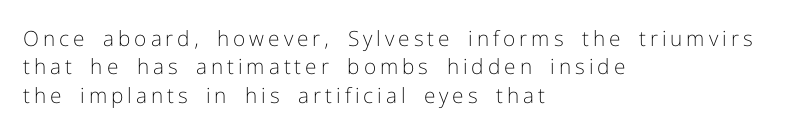
Q: Is the text bold? A: No.
Q: Is the text italic (slanted)? A: No, it is upright.
Q: Is the text underlined? A: No.
Q: How is the paragraph aligned? A: Left-aligned.
Q: Is the spacing between lines tight, normal or loose? A: Normal.
